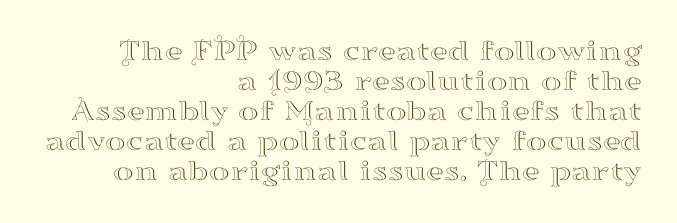
Leftover space on each line is placed entirely before the opening word. This sample uses plain, unmodified letter spacing. Very little white space separates one row of letters from the next. Unlike a clean sans, this face finishes its strokes with serifs. Each letter keeps its own natural width here, so spacing adapts to shape. The lettering holds an erect, upright posture throughout.
